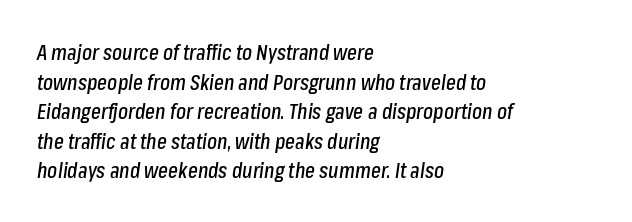
{"italic": "yes", "lean": "right", "slant_degrees": 8, "underline": "no", "align": "left", "line_spacing": "normal", "line_spacing_ratio": 1.41, "letter_spacing": "normal", "letter_spacing_em": 0.0, "glyph_px": 21}
